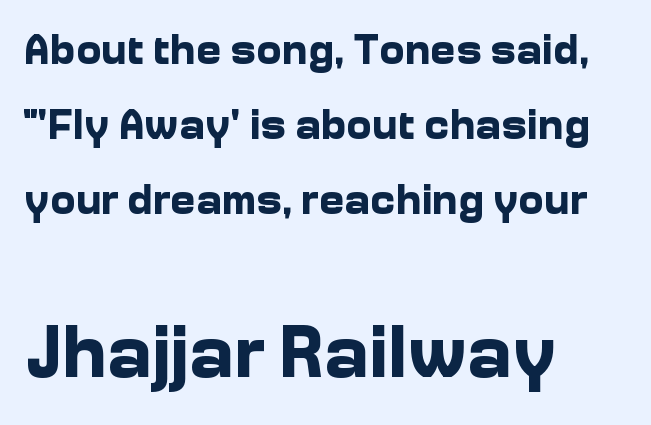
{"serif": "no", "italic": "no", "bold": "yes", "weight": "bold", "width": "normal", "stroke_contrast": "low", "x_height": "medium", "monospaced": "no", "underline": "no", "align": "left", "line_spacing_ratio": 1.74, "letter_spacing": "normal", "letter_spacing_em": 0.0, "larger_block": "second", "size_ratio": 1.74, "glyph_px": 75}
